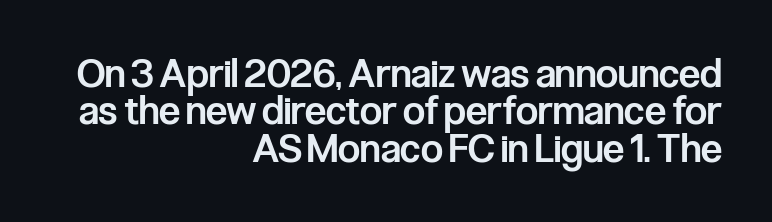
A bit beefed up — I'd call it semibold rather than bold. I'd call this a sans setting — the letters go barefoot. This sample is right-justified, so line beginnings fall wherever the words allow. You could not count columns in this text — the font is proportionally spaced.
